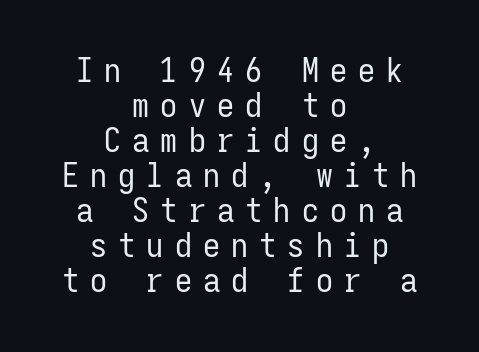
Every character here occupies the same horizontal width, giving the sample a typewriter-like rhythm. Tracking value appears strongly positive — letters spread wide. A centered setting, common on invitations and titles, is used for this passage. Serifs: no, the terminals of the letterforms are clean.
